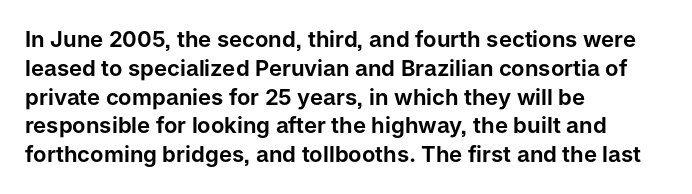
{"italic": "no", "underline": "no", "align": "left", "line_spacing": "normal", "line_spacing_ratio": 1.31, "letter_spacing": "normal", "letter_spacing_em": 0.0, "glyph_px": 22}
